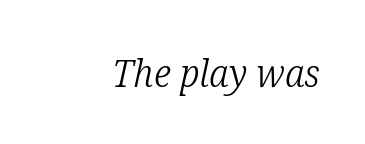
{"serif": "yes", "italic": "yes", "lean": "right", "slant_degrees": 12, "bold": "no", "weight": "light", "width": "condensed", "stroke_contrast": "low", "x_height": "medium", "monospaced": "no", "underline": "no", "letter_spacing": "normal", "letter_spacing_em": 0.0, "glyph_px": 39}
